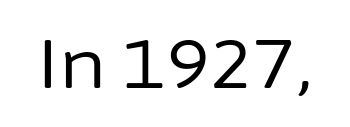
{"serif": "no", "italic": "no", "bold": "no", "weight": "regular", "width": "normal", "stroke_contrast": "low", "x_height": "medium", "monospaced": "no", "underline": "no", "letter_spacing": "normal", "letter_spacing_em": 0.0, "glyph_px": 68}
